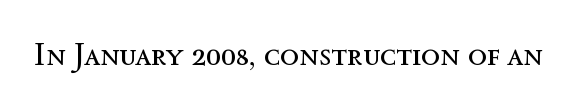
The strip under each line holds only bare page. The rendering keeps characters at their native spacing. Characters remain perfectly vertical along every line. This is not heavy type; no bold has been used.
